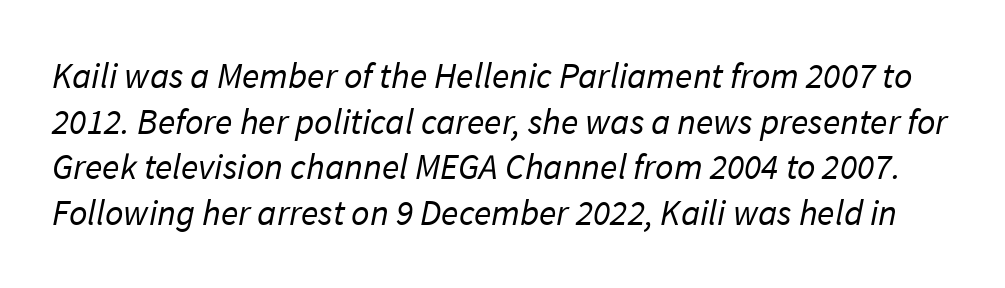
Q: Is the text bold? A: No.
Q: Is the typeface a serif or a sans-serif typeface? A: Sans-serif.
Q: Is the text underlined? A: No.
Q: Is the spacing between letters normal or unusually wide? A: Normal.
Q: Is the spacing between lines tight, normal or loose? A: Normal.
Q: Width (condensed, normal, or wide)? A: Normal.
Q: Stroke contrast? A: Low.
Q: x-height? A: Medium.
Q: Monospaced? A: No.
